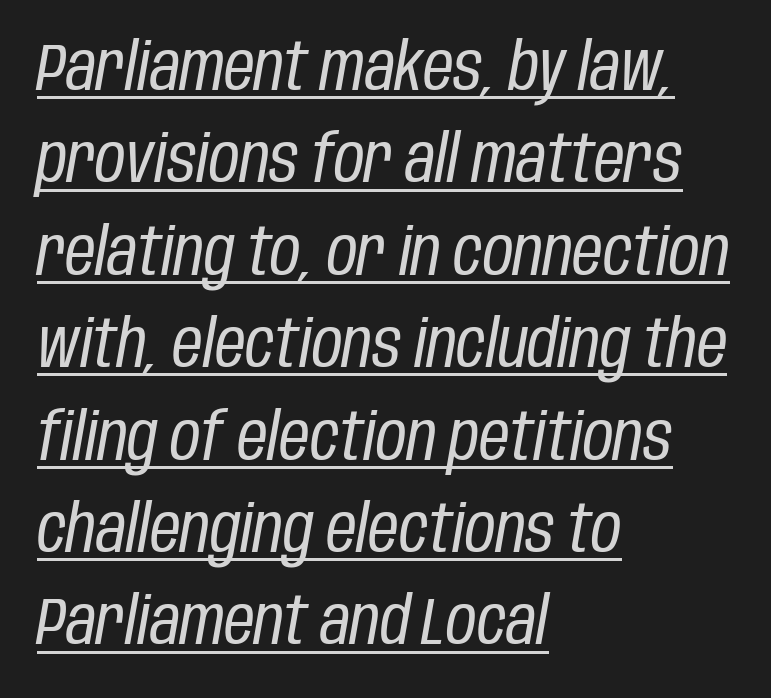
A typesetter would call this proportional, since set widths differ per character. The passage shown leans; its letterforms are oblique. Is the block centered? No — it sits flush against the left margin. Bold? No — there's no thickening of the strokes.
